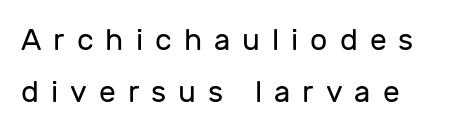
{"serif": "no", "italic": "no", "bold": "no", "weight": "regular", "width": "normal", "stroke_contrast": "low", "x_height": "medium", "monospaced": "no", "underline": "no", "align": "left", "line_spacing_ratio": 1.72, "letter_spacing": "wide", "letter_spacing_em": 0.4, "glyph_px": 30}
